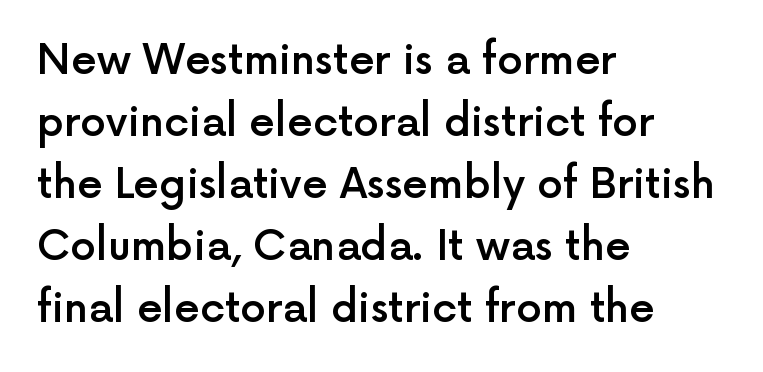
The image shows 41 px semibold sans-serif type, upright; set left-aligned, normal line spacing (1.51x), normal letter spacing, not underlined; a medium x-height.
